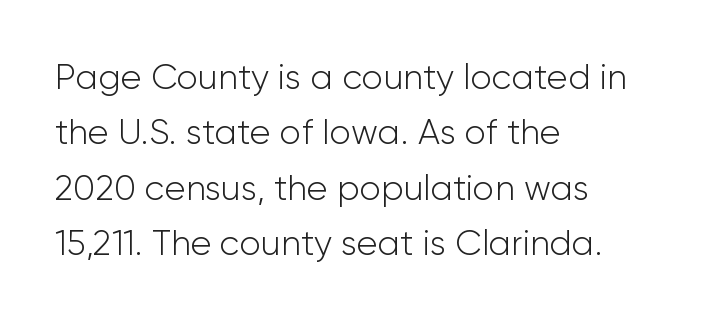
{"serif": "no", "italic": "no", "bold": "no", "weight": "light", "width": "normal", "stroke_contrast": "low", "x_height": "medium", "monospaced": "no", "underline": "no", "align": "left", "line_spacing": "normal", "line_spacing_ratio": 1.58, "letter_spacing": "normal", "letter_spacing_em": 0.0, "glyph_px": 35}
